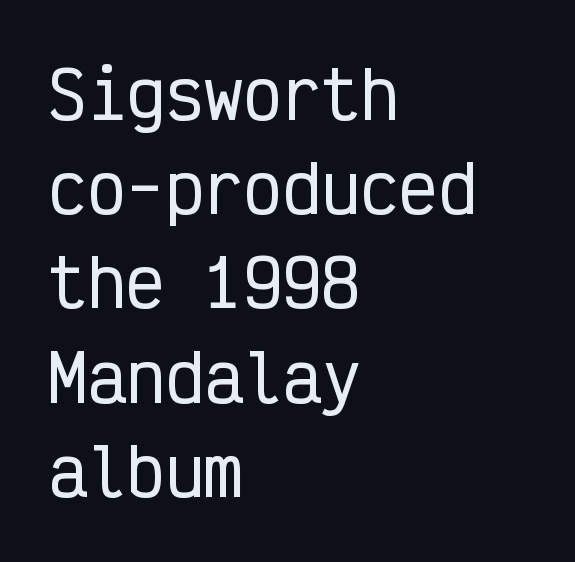
Q: Is the text italic (slanted)? A: No, it is upright.
Q: Is the typeface a serif or a sans-serif typeface? A: Sans-serif.
Q: Is the text underlined? A: No.
Q: How is the paragraph aligned? A: Left-aligned.
Q: Is the spacing between letters normal or unusually wide? A: Normal.
Q: Is the spacing between lines tight, normal or loose? A: Normal.
Q: Width (condensed, normal, or wide)? A: Condensed.
Q: Stroke contrast? A: Low.
Q: x-height? A: Medium.
Q: Monospaced? A: Yes.
